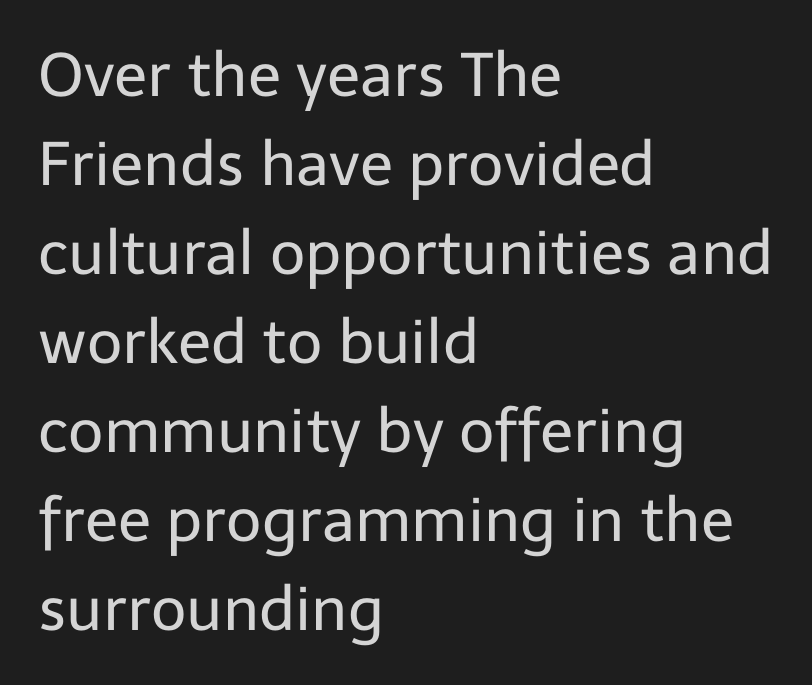
Q: Is the text bold? A: No.
Q: Is the text italic (slanted)? A: No, it is upright.
Q: Is the typeface a serif or a sans-serif typeface? A: Sans-serif.
Q: Is the text underlined? A: No.
Q: How is the paragraph aligned? A: Left-aligned.
Q: Is the spacing between letters normal or unusually wide? A: Normal.
Q: Is the spacing between lines tight, normal or loose? A: Normal.
Q: Width (condensed, normal, or wide)? A: Normal.
Q: Stroke contrast? A: Low.
Q: x-height? A: Medium.
Q: Monospaced? A: No.
